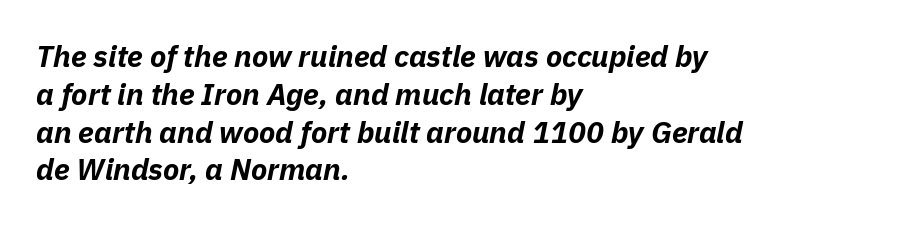
{"italic": "yes", "lean": "right", "slant_degrees": 11, "bold": "yes", "weight": "bold", "width": "normal", "stroke_contrast": "low", "x_height": "medium", "monospaced": "no", "underline": "no", "align": "left", "line_spacing": "normal", "line_spacing_ratio": 1.26, "letter_spacing": "normal", "letter_spacing_em": 0.0, "glyph_px": 30}
